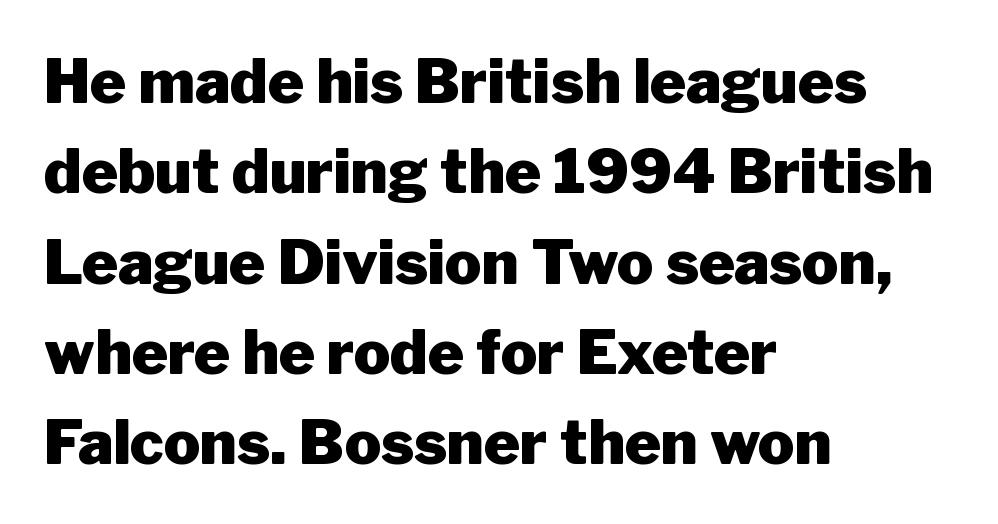
The rows are spaced the way most documents space them. This rendering features lettering with no underline. Character widths vary here, with narrow letters taking less room than wide ones. Leftover space on each line is placed entirely after the last word. The typeface chosen for these lines omits serifs. Emphasis by weight is at full strength: bold.
